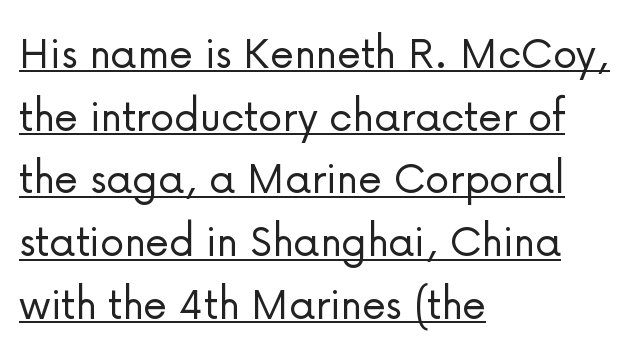
The image shows 49 px light sans-serif type, upright; set left-aligned, normal line spacing (1.28x), normal letter spacing, underlined; low stroke contrast and a medium x-height.
